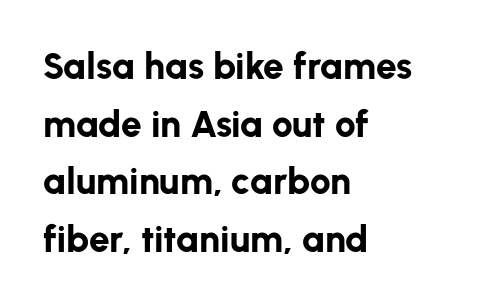
Q: Is the text bold? A: Yes.
Q: Is the text italic (slanted)? A: No, it is upright.
Q: Is the typeface a serif or a sans-serif typeface? A: Sans-serif.
Q: Is the text underlined? A: No.
Q: How is the paragraph aligned? A: Left-aligned.
Q: Is the spacing between letters normal or unusually wide? A: Normal.
Q: Is the spacing between lines tight, normal or loose? A: Normal.
Q: Width (condensed, normal, or wide)? A: Normal.
Q: Stroke contrast? A: Low.
Q: x-height? A: Medium.
Q: Monospaced? A: No.
